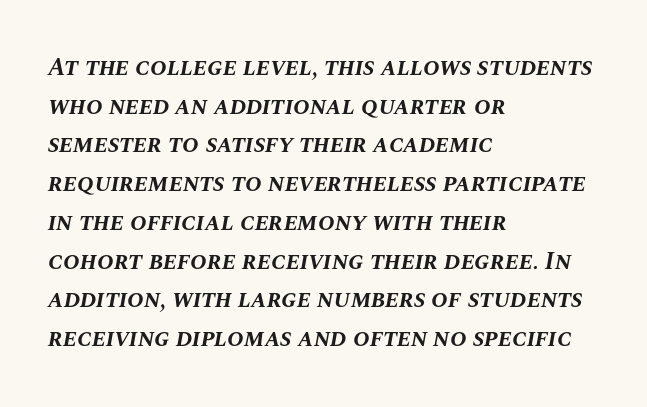
The image shows 25 px bold type, italic (leaning right); set left-aligned, normal line spacing (1.55x), normal letter spacing, not underlined.
